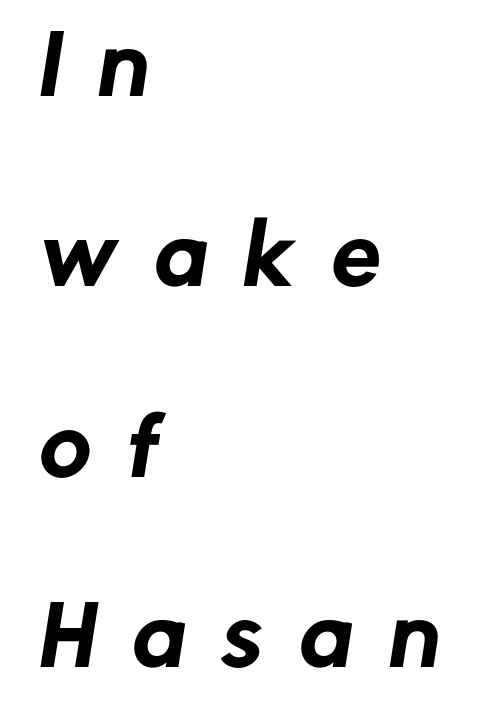
Leading is clearly above the norm, producing a sparse column. The passage is arranged the way most books set body copy — flush left. Tracking value appears strongly positive — letters spread wide. This sample uses a sans-serif face.
